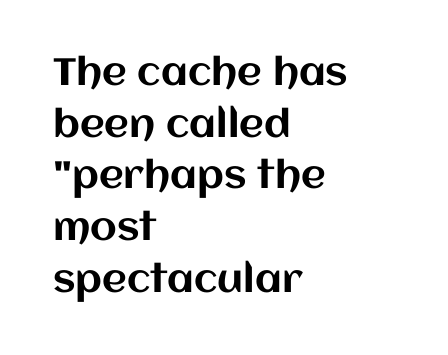
Q: Is the text italic (slanted)? A: No, it is upright.
Q: Is the text underlined? A: No.
Q: How is the paragraph aligned? A: Left-aligned.
Q: Is the spacing between letters normal or unusually wide? A: Normal.
Q: Is the spacing between lines tight, normal or loose? A: Normal.
Q: Width (condensed, normal, or wide)? A: Normal.
Q: Stroke contrast? A: Medium.
Q: x-height? A: Large.
Q: Monospaced? A: No.
